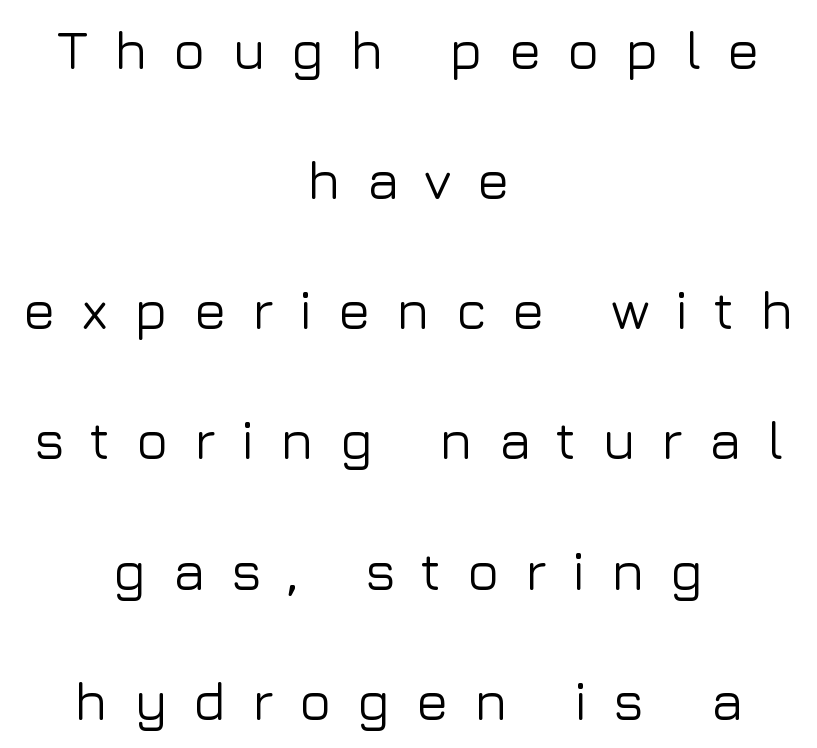
Characters remain perfectly vertical along every line. This sample has the flowing, uneven cadence of proportional lettering. The line texture is sparse and dotted thanks to wide tracking. Nothing sits at the stroke ends, so this counts as sans-serif. Lines of text with bare space underneath.
